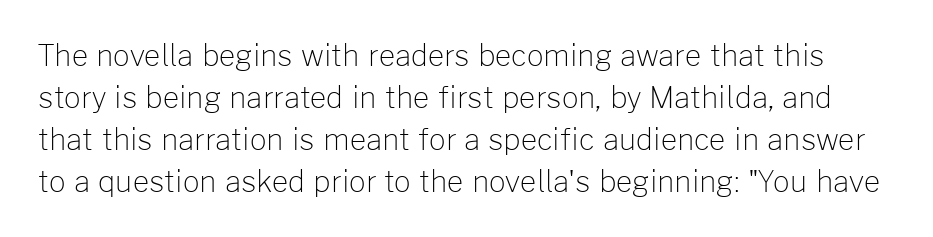
You could not count columns in this text — the font is proportionally spaced. On a weight scale, this lands at 450 or below. Rendered with straight, roman letterforms. Glyph-to-glyph distance matches everyday printed text.
